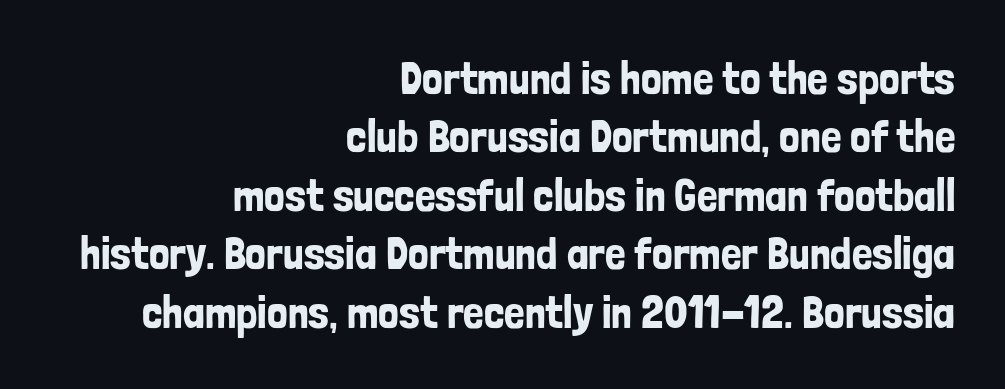
{"serif": "no", "italic": "no", "width": "condensed", "stroke_contrast": "low", "x_height": "medium", "monospaced": "no", "underline": "no", "align": "right", "line_spacing": "normal", "line_spacing_ratio": 1.27, "letter_spacing": "normal", "letter_spacing_em": 0.0, "glyph_px": 46}
